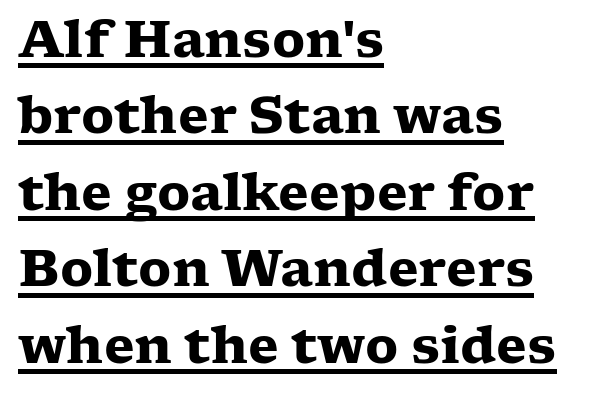
{"serif": "yes", "italic": "no", "bold": "yes", "weight": "heavy", "width": "wide", "stroke_contrast": "low", "x_height": "medium", "monospaced": "no", "underline": "yes", "align": "left", "line_spacing": "normal", "line_spacing_ratio": 1.53, "letter_spacing": "normal", "letter_spacing_em": 0.0, "glyph_px": 50}
